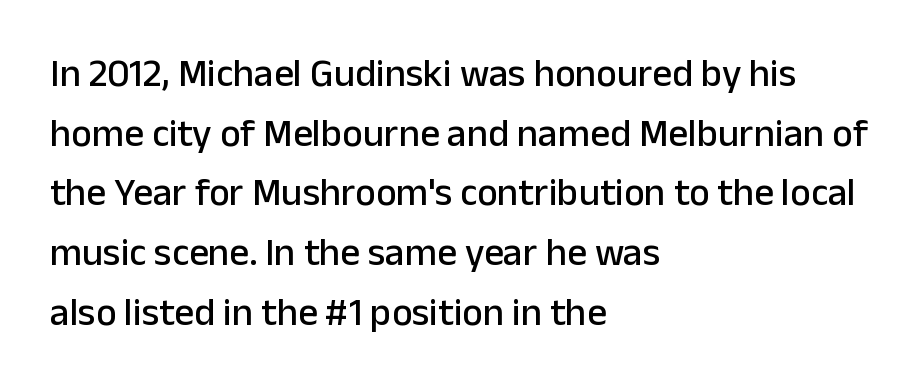
Q: Is the text italic (slanted)? A: No, it is upright.
Q: Is the typeface a serif or a sans-serif typeface? A: Sans-serif.
Q: Is the text underlined? A: No.
Q: How is the paragraph aligned? A: Left-aligned.
Q: Is the spacing between letters normal or unusually wide? A: Normal.
Q: Is the spacing between lines tight, normal or loose? A: Normal.
Q: Width (condensed, normal, or wide)? A: Normal.
Q: Stroke contrast? A: Low.
Q: x-height? A: Medium.
Q: Monospaced? A: No.
